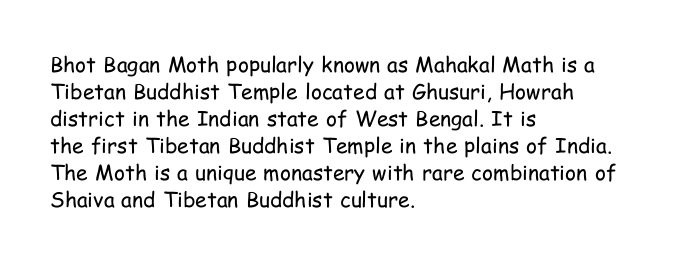
The image shows 21 px text type, upright; set left-aligned, normal line spacing (1.29x), normal letter spacing, not underlined.
